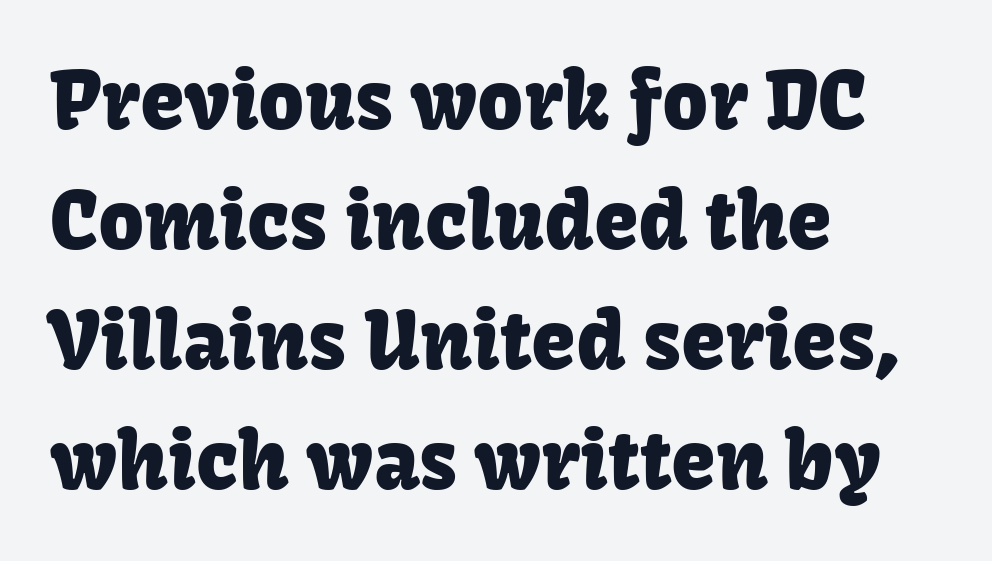
The image shows 80 px sans-serif type, upright; set left-aligned, normal line spacing (1.5x), normal letter spacing, not underlined; low stroke contrast and a medium x-height.
